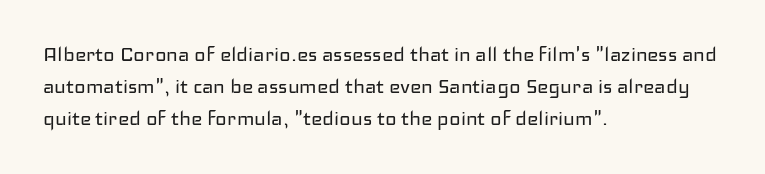
{"italic": "no", "bold": "no", "underline": "no", "align": "left", "line_spacing": "normal", "line_spacing_ratio": 1.33, "letter_spacing": "normal", "letter_spacing_em": 0.0, "glyph_px": 24}
